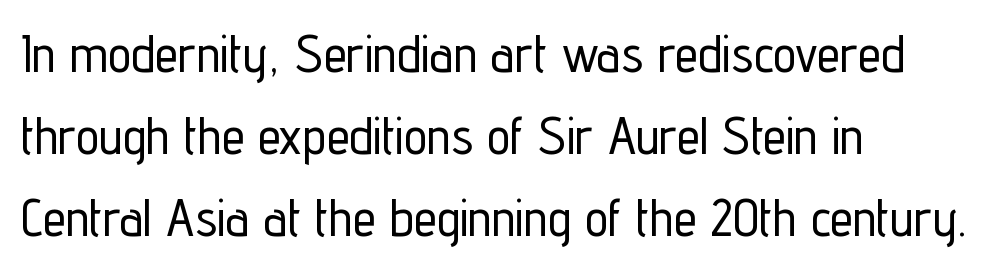
The face used here is rendered with its standard letterfit. The rendering uses natural spacing where letterforms have individual widths. This sample keeps an unexceptional amount of space between lines. The foot of each line stays bare and open.
